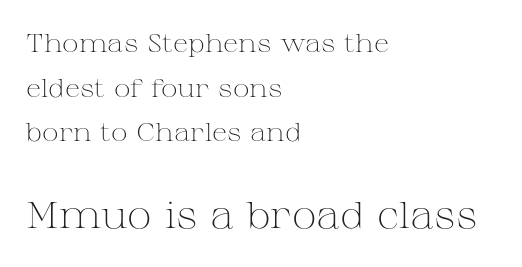
Is the stroke heavy? The answer is a plain regular-or-lighter. Letterform terminals end in serifs throughout the passage. Rendered with straight, roman letterforms. Teacher's note: observe the even left margin — that is flush-left alignment.
